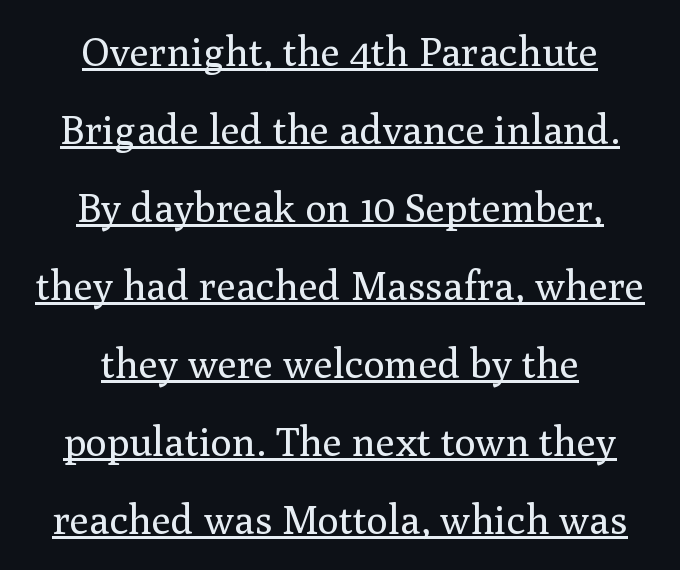
The image shows 40 px regular-weight serif type, upright; set centered, loose line spacing (1.95x), normal letter spacing, underlined; medium stroke contrast and a medium x-height.
